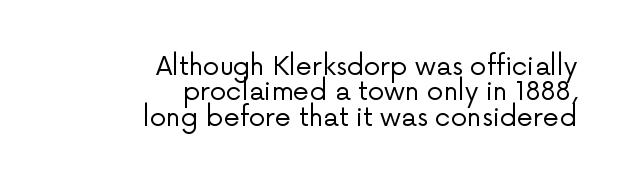
{"italic": "no", "bold": "no", "underline": "no", "align": "right", "line_spacing": "tight", "line_spacing_ratio": 0.98, "letter_spacing": "normal", "letter_spacing_em": 0.0, "glyph_px": 26}
